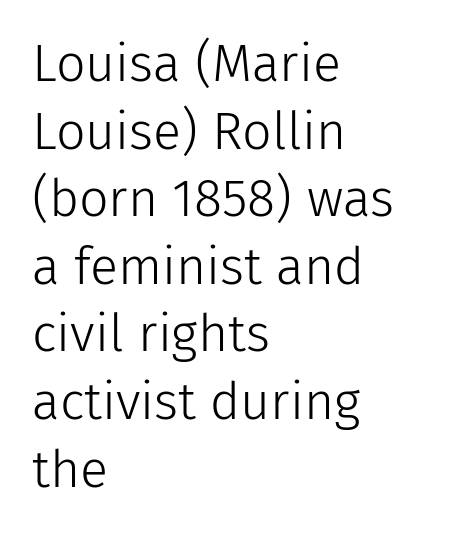
The image shows 52 px light sans-serif type, upright; set left-aligned, normal line spacing (1.3x), normal letter spacing, not underlined; low stroke contrast and a medium x-height.
